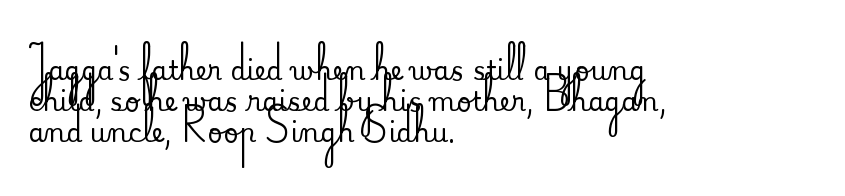
The passage is arranged the way most books set body copy — flush left. This is the regular roman posture of the typeface. The rendering keeps characters at their native spacing. Honestly, there is no underline to notice here at all.
